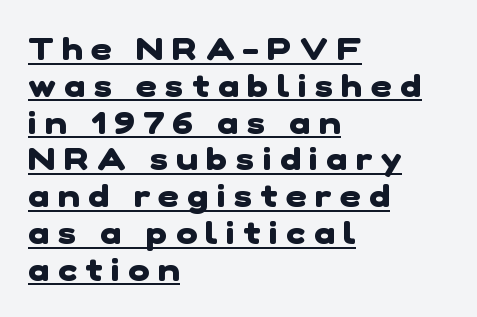
The image shows 32 px heavy sans-serif type; set left-aligned, tight line spacing (1.15x), unusually wide letter spacing (+0.27 em), underlined; low stroke contrast and a medium x-height.
